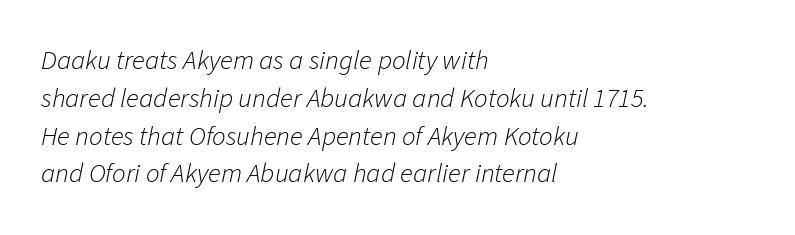
Q: Is the text bold? A: No.
Q: Is the text italic (slanted)? A: Yes, it leans right by about 11 degrees.
Q: Is the text underlined? A: No.
Q: How is the paragraph aligned? A: Left-aligned.
Q: Is the spacing between letters normal or unusually wide? A: Normal.
Q: Is the spacing between lines tight, normal or loose? A: Normal.
